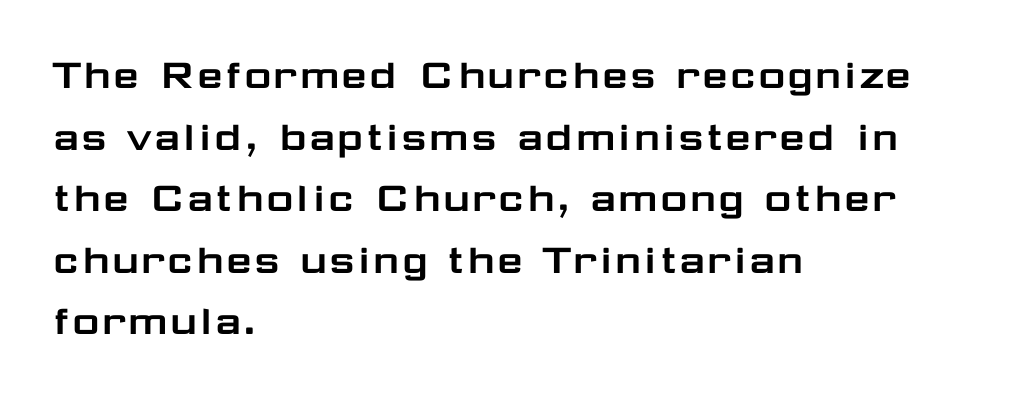
Q: Is the text italic (slanted)? A: No, it is upright.
Q: Is the typeface a serif or a sans-serif typeface? A: Sans-serif.
Q: Is the text underlined? A: No.
Q: How is the paragraph aligned? A: Left-aligned.
Q: Is the spacing between letters normal or unusually wide? A: Normal.
Q: Is the spacing between lines tight, normal or loose? A: Normal.
Q: Width (condensed, normal, or wide)? A: Wide.
Q: Stroke contrast? A: Low.
Q: x-height? A: Medium.
Q: Monospaced? A: No.
